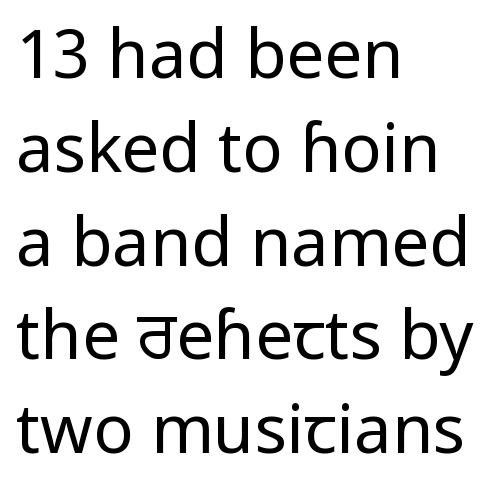
{"serif": "no", "italic": "no", "bold": "no", "weight": "regular", "width": "condensed", "stroke_contrast": "low", "x_height": "large", "monospaced": "no", "underline": "no", "align": "left", "line_spacing": "normal", "line_spacing_ratio": 1.4, "letter_spacing": "normal", "letter_spacing_em": 0.0, "glyph_px": 67}
